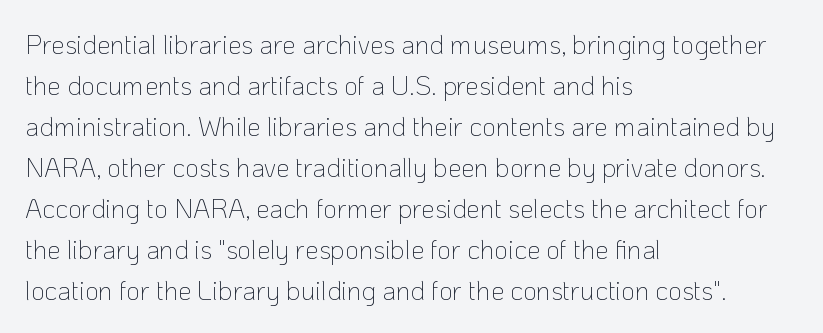
{"italic": "no", "bold": "no", "underline": "no", "align": "left", "line_spacing": "normal", "line_spacing_ratio": 1.52, "letter_spacing": "normal", "letter_spacing_em": 0.0, "glyph_px": 27}
